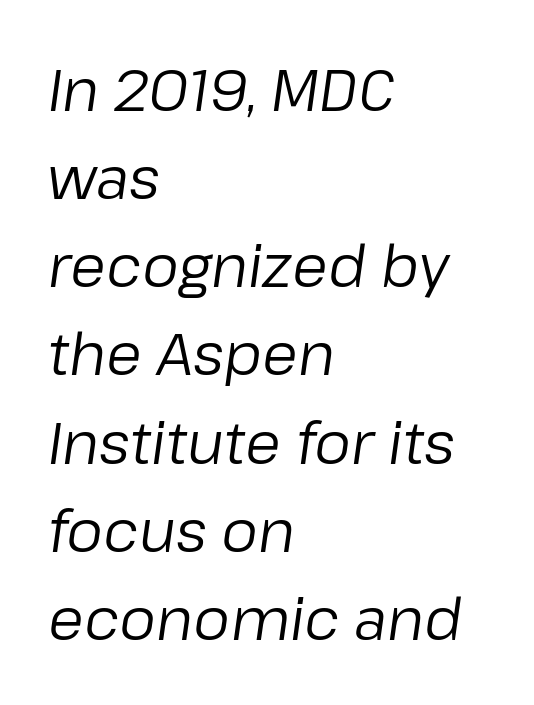
This rendering uses left alignment, leaving the right contour irregular. This is oblique type, the kind used for emphasis or titles. What stands out about the letter spacing? Nothing — it is the standard amount. No chunkiness to these letters — they're not bold.
